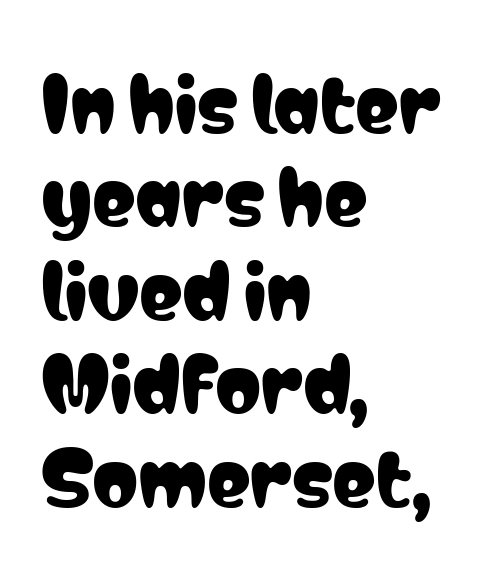
The gap between lines stays unmarked. Honestly, the letter spacing is just normal — you wouldn't notice it. Short and long lines alike share a common starting point at left. You can tell from the bare stems that sans-serif type was used. The rows are spaced the way most documents space them.
